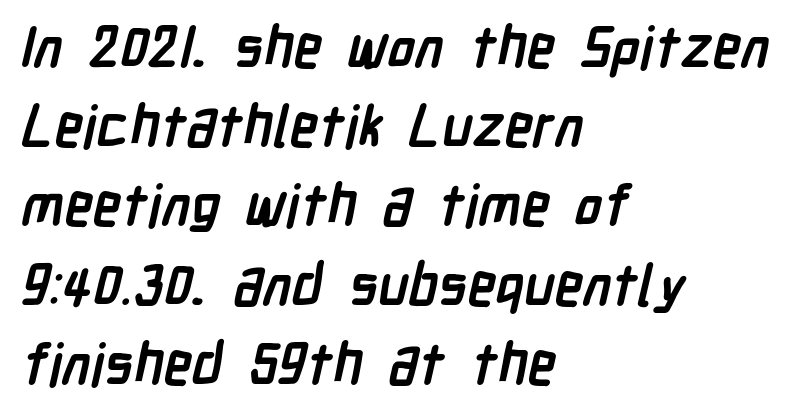
{"serif": "no", "bold": "yes", "weight": "semibold", "width": "condensed", "stroke_contrast": "low", "x_height": "medium", "monospaced": "no", "underline": "no", "align": "left", "line_spacing": "normal", "line_spacing_ratio": 1.39, "letter_spacing": "normal", "letter_spacing_em": 0.0, "glyph_px": 57}
